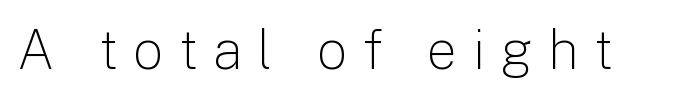
Q: Is the text bold? A: No.
Q: Is the text italic (slanted)? A: No, it is upright.
Q: Is the typeface a serif or a sans-serif typeface? A: Sans-serif.
Q: Is the text underlined? A: No.
Q: Is the spacing between letters normal or unusually wide? A: Unusually wide.
Q: Width (condensed, normal, or wide)? A: Normal.
Q: Stroke contrast? A: Low.
Q: x-height? A: Medium.
Q: Monospaced? A: No.
